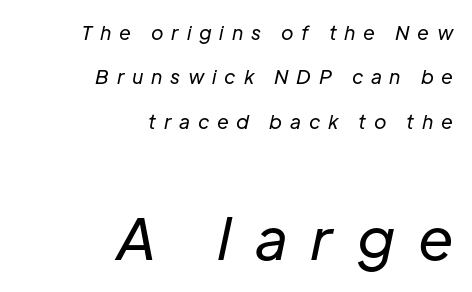
The image shows 57 px regular-weight type, italic (leaning right); set right-aligned, loose line spacing (2.34x), unusually wide letter spacing (+0.41 em), not underlined; the second (bottom) block is 3.0x larger; low stroke contrast and a medium x-height.
